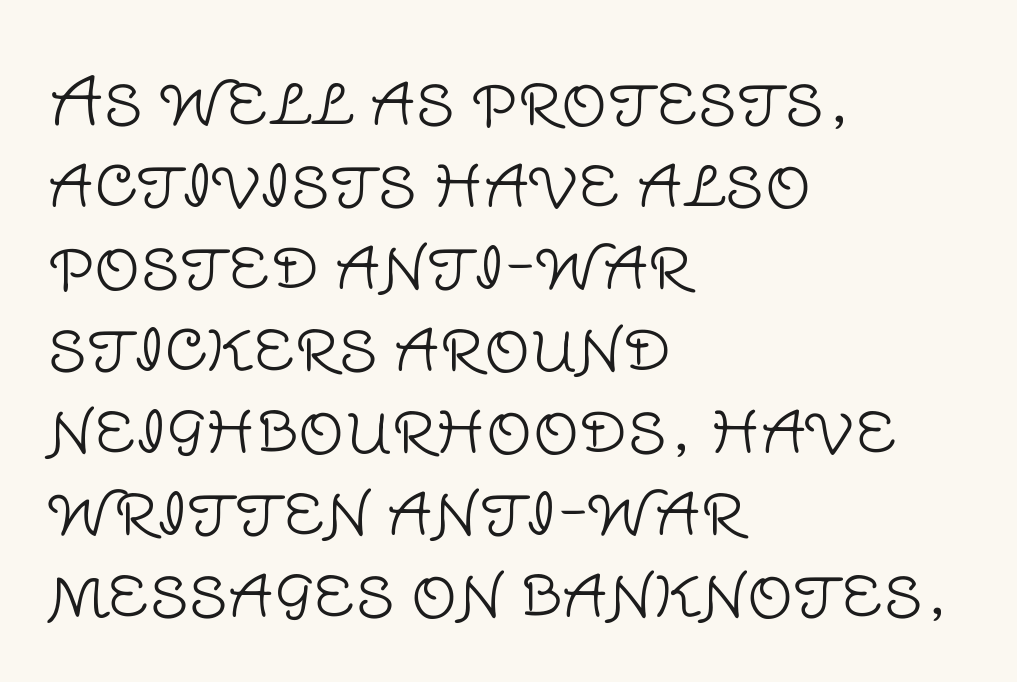
The glyphs are unaccompanied by any horizontal stroke below them. Font category for this specimen: sans-serif. Baseline-to-baseline distance is the conventional proportion of letter height.
